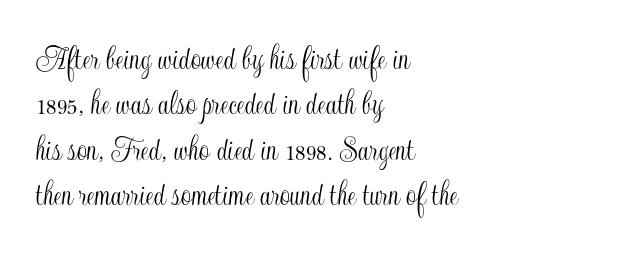
Q: Is the text italic (slanted)? A: Yes.
Q: Is the text underlined? A: No.
Q: How is the paragraph aligned? A: Left-aligned.
Q: Is the spacing between letters normal or unusually wide? A: Normal.
Q: Is the spacing between lines tight, normal or loose? A: Normal.
Q: Width (condensed, normal, or wide)? A: Condensed.
Q: x-height? A: Small.
Q: Monospaced? A: No.
